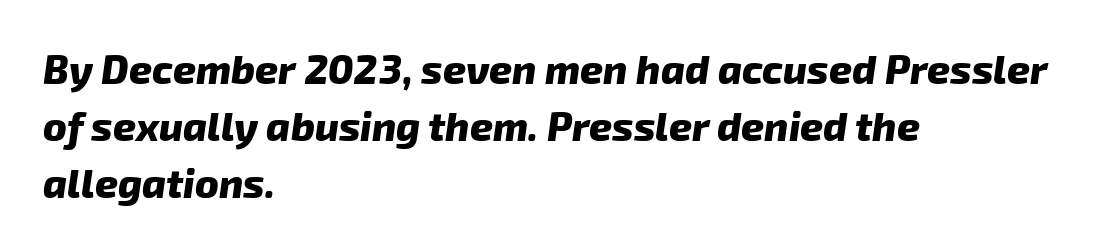
Type without underlining. The paragraph has a hard left edge and a soft right edge. These lines sit exactly where default settings would place them. These lines are rendered in a variable-pitch font. The rendering keeps characters at their native spacing. As a designer I'd log this as weight 700, bold.
